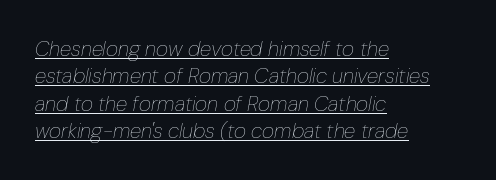
Stems and bowls with no extra thickness — not bold. Short and long lines alike share a common starting point at left. Emphasis-style slanted type is in use. A typesetter would call this leading conventional body-copy spacing. The passage shown is underscored from start to finish. In terms of letterspacing, this is plain default setting.
